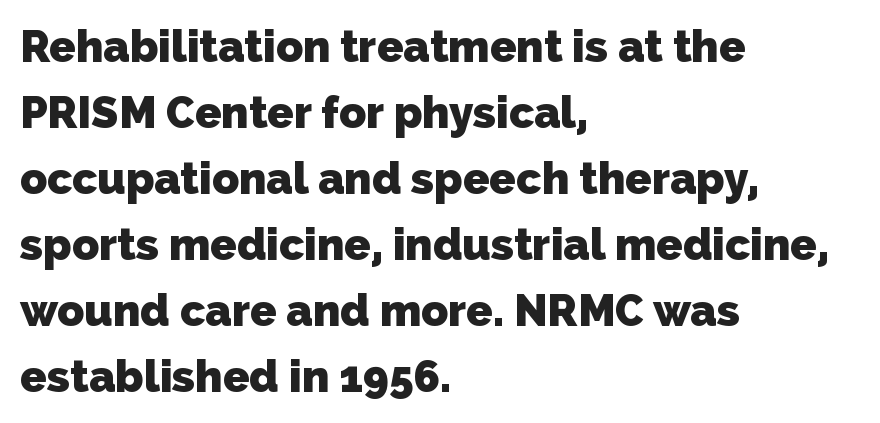
Q: Is the text bold? A: Yes.
Q: Is the typeface a serif or a sans-serif typeface? A: Sans-serif.
Q: Is the text underlined? A: No.
Q: How is the paragraph aligned? A: Left-aligned.
Q: Is the spacing between letters normal or unusually wide? A: Normal.
Q: Is the spacing between lines tight, normal or loose? A: Normal.
Q: Width (condensed, normal, or wide)? A: Normal.
Q: Stroke contrast? A: Low.
Q: x-height? A: Medium.
Q: Monospaced? A: No.
